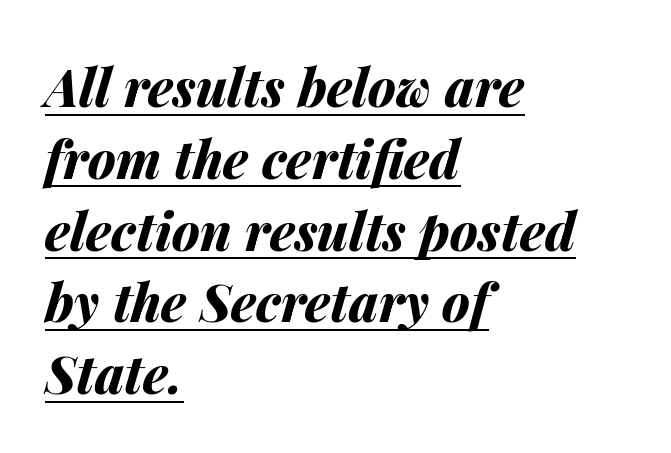
Chunky letters — that's bold for sure. Standard letterfit; no display-style spreading of the glyphs. Slanted lettering throughout. Horizontal bands of white between lines are of average thickness. Each letter keeps its own natural width here, so spacing adapts to shape.
